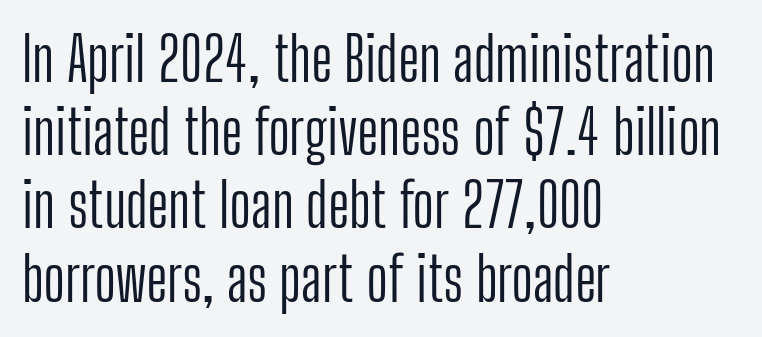
Q: Is the text bold? A: No.
Q: Is the text italic (slanted)? A: No, it is upright.
Q: Is the typeface a serif or a sans-serif typeface? A: Sans-serif.
Q: Is the text underlined? A: No.
Q: How is the paragraph aligned? A: Left-aligned.
Q: Is the spacing between letters normal or unusually wide? A: Normal.
Q: Width (condensed, normal, or wide)? A: Condensed.
Q: Stroke contrast? A: Low.
Q: x-height? A: Medium.
Q: Monospaced? A: No.
